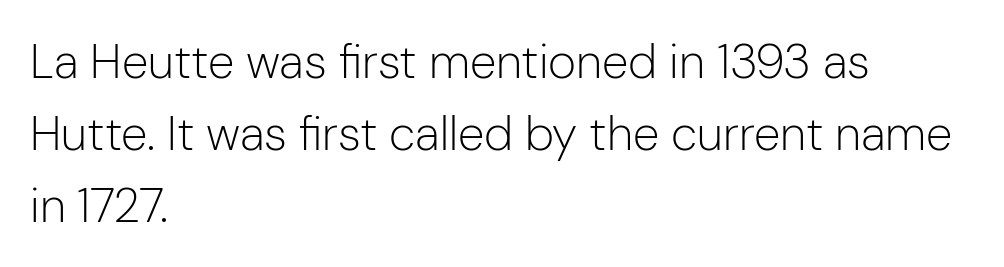
The image shows 48 px light sans-serif type, upright; set left-aligned, normal line spacing (1.5x), normal letter spacing, not underlined; low stroke contrast and a medium x-height.
